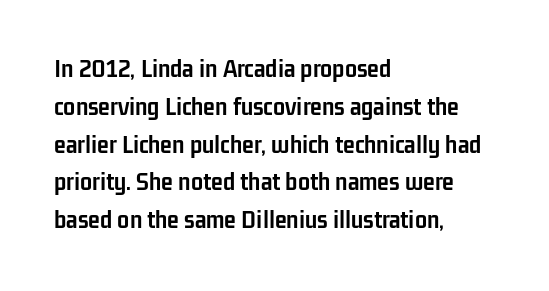
{"italic": "no", "bold": "yes", "underline": "no", "align": "left", "line_spacing": "normal", "line_spacing_ratio": 1.4, "letter_spacing": "normal", "letter_spacing_em": 0.0, "glyph_px": 27}
